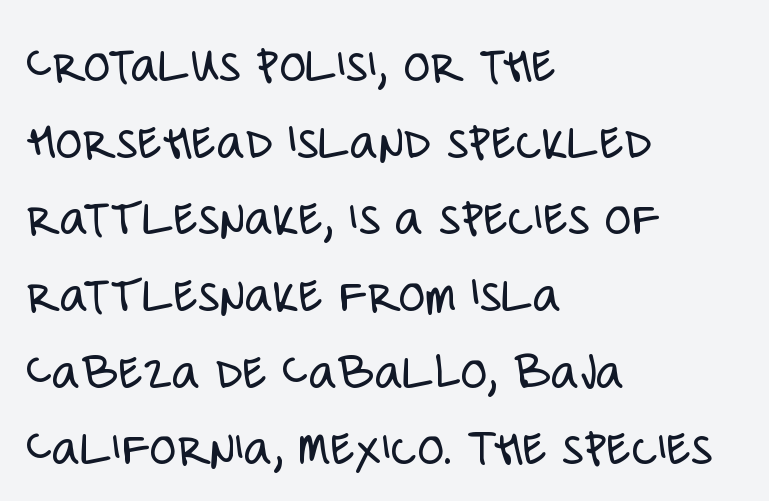
{"serif": "no", "italic": "no", "bold": "no", "weight": "light", "width": "condensed", "stroke_contrast": "low", "x_height": "large", "monospaced": "no", "underline": "no", "align": "left", "line_spacing": "normal", "line_spacing_ratio": 1.42, "letter_spacing": "normal", "letter_spacing_em": 0.0, "glyph_px": 54}
